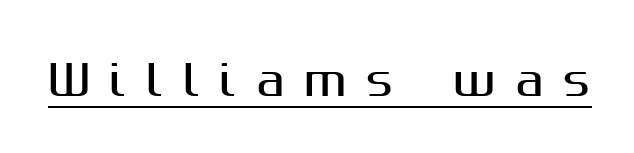
Tracking here is generous; glyphs stand well apart from one another. Does a line run under the words? Yes, clearly. Varying glyph widths throughout — classic text-font behaviour. The font family rendered here belongs to the sans-serif group. The lettering stays uniformly vertical, giving the passage a roman look.
